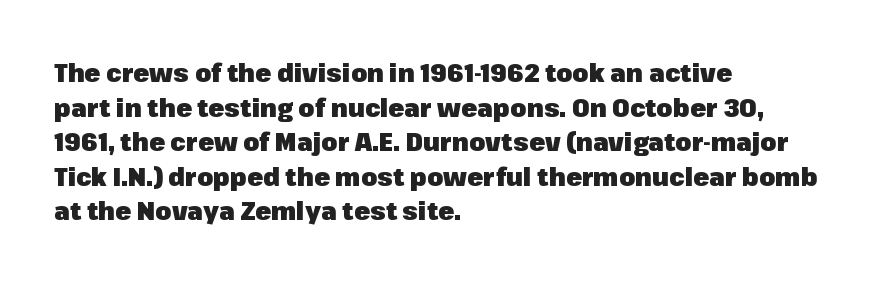
Do the letters lean? They stand straight. Standard letterfit; no display-style spreading of the glyphs. The strip under each line holds only bare page. The rendering anchors every line to the left-hand side. The glyphs have the mass of a bold cut. Quick note: interline space is typical.
